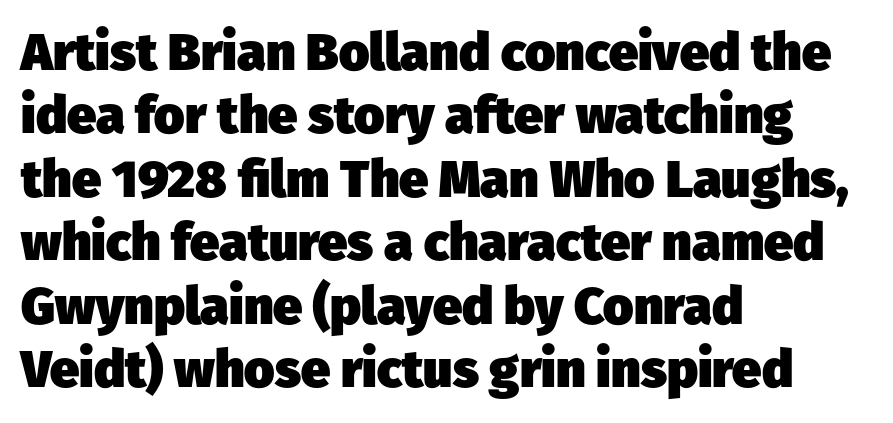
Notice how thick the strokes are: this is what a full bold looks like. Short note: letters normally spaced. Quick note: underline off. A typesetter would call this proportional, since set widths differ per character. Unlike a traditional serif, this face leaves its strokes unadorned.
